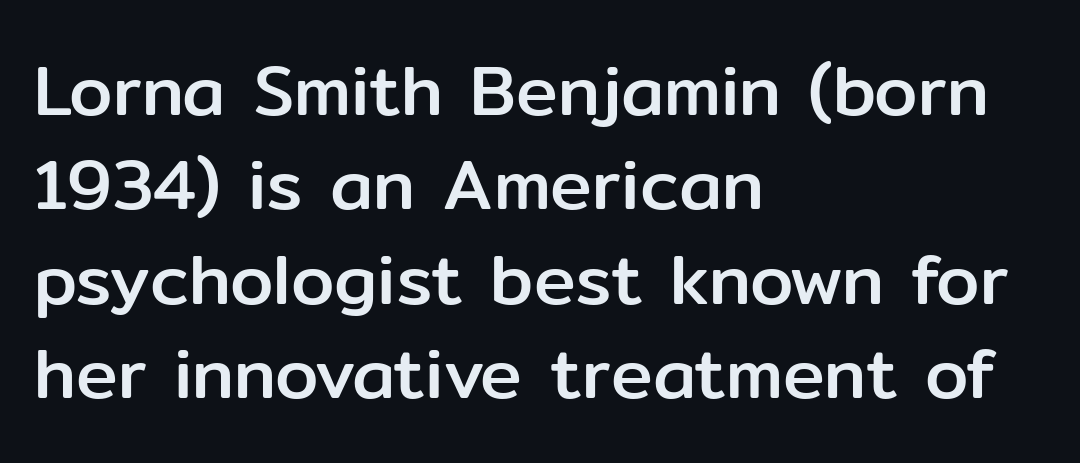
Q: Is the text italic (slanted)? A: No, it is upright.
Q: Is the typeface a serif or a sans-serif typeface? A: Sans-serif.
Q: Is the text underlined? A: No.
Q: How is the paragraph aligned? A: Left-aligned.
Q: Is the spacing between letters normal or unusually wide? A: Normal.
Q: Is the spacing between lines tight, normal or loose? A: Normal.
Q: Width (condensed, normal, or wide)? A: Normal.
Q: Stroke contrast? A: Low.
Q: x-height? A: Medium.
Q: Monospaced? A: No.
